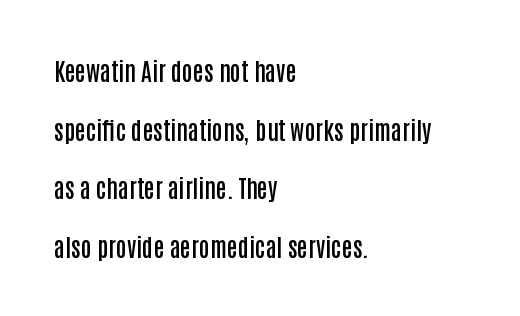
Q: Is the text bold? A: Semi-bold.
Q: Is the text italic (slanted)? A: No, it is upright.
Q: Is the text underlined? A: No.
Q: How is the paragraph aligned? A: Left-aligned.
Q: Is the spacing between letters normal or unusually wide? A: Normal.
Q: Is the spacing between lines tight, normal or loose? A: Loose.
